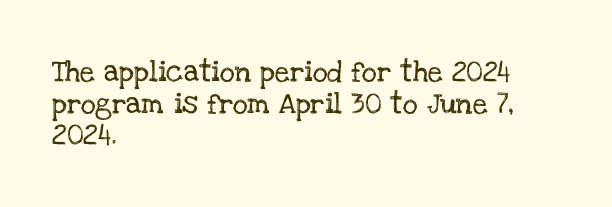
Has an underline been added? It has not. Do the letters lean? They stand straight. Notice how descenders clear the ascenders below comfortably — that's standard leading. The line texture is even and compact thanks to regular tracking.
